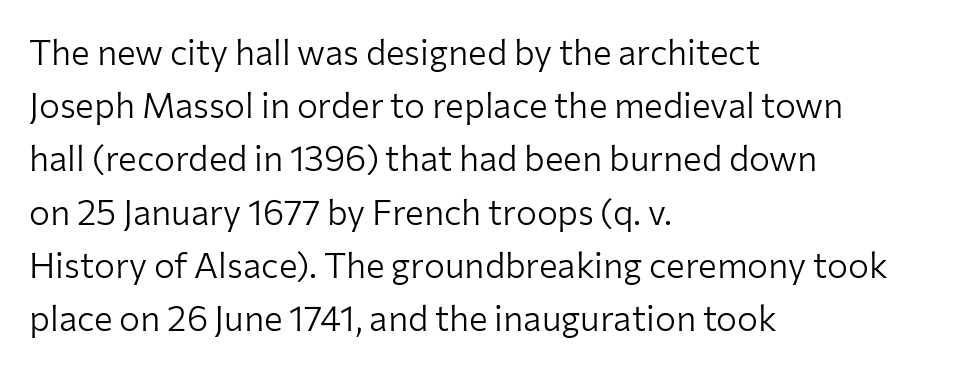
{"serif": "no", "italic": "no", "bold": "no", "weight": "light", "width": "normal", "stroke_contrast": "low", "x_height": "medium", "monospaced": "no", "underline": "no", "align": "left", "line_spacing": "normal", "line_spacing_ratio": 1.52, "letter_spacing": "normal", "letter_spacing_em": 0.0, "glyph_px": 35}
